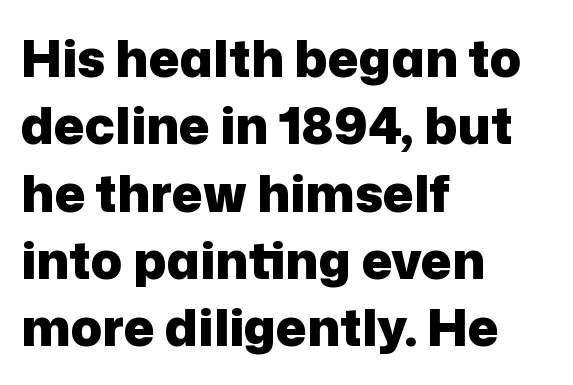
The image shows 51 px heavy sans-serif type, upright; set left-aligned, normal line spacing (1.32x), normal letter spacing, not underlined; low stroke contrast and a medium x-height.
